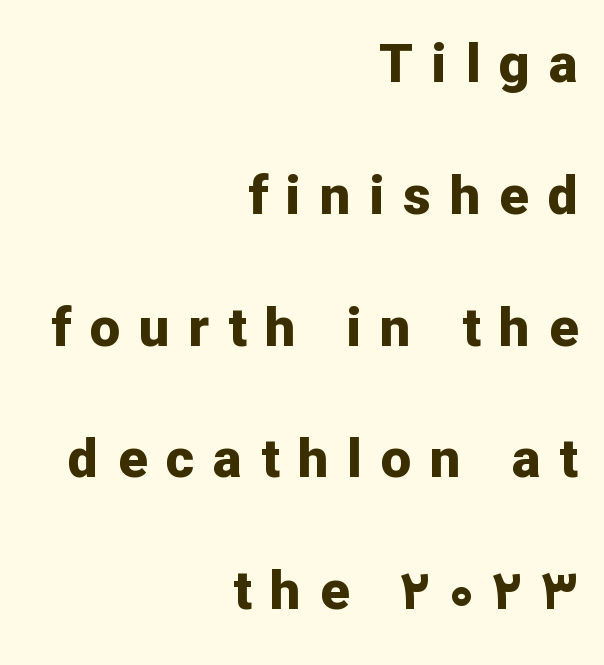
Q: Is the text bold? A: Yes.
Q: Is the text italic (slanted)? A: No, it is upright.
Q: Is the typeface a serif or a sans-serif typeface? A: Sans-serif.
Q: Is the text underlined? A: No.
Q: How is the paragraph aligned? A: Right-aligned.
Q: Is the spacing between letters normal or unusually wide? A: Unusually wide.
Q: Is the spacing between lines tight, normal or loose? A: Loose.
Q: Width (condensed, normal, or wide)? A: Normal.
Q: Stroke contrast? A: Low.
Q: x-height? A: Medium.
Q: Monospaced? A: No.
